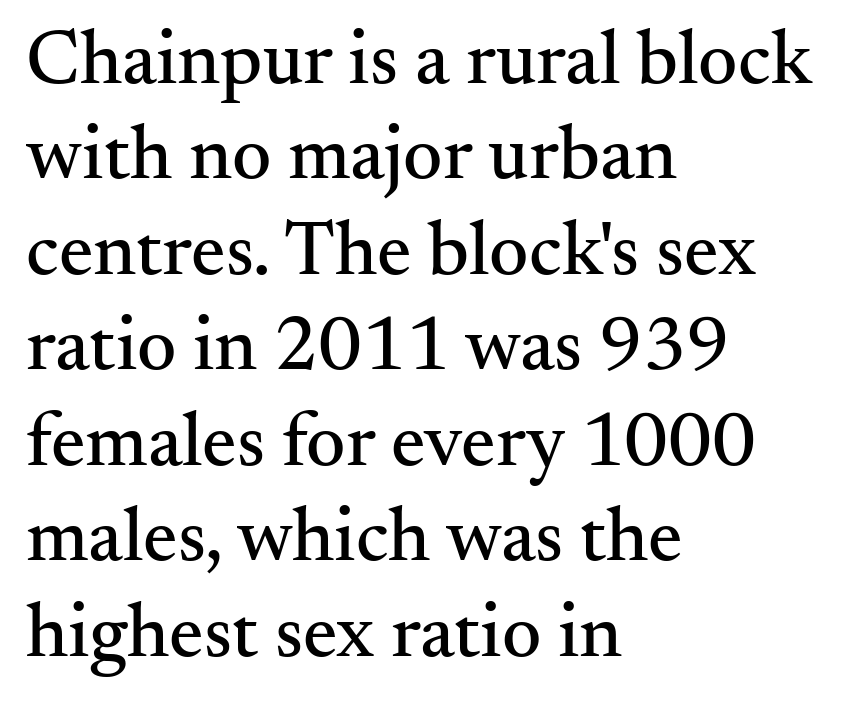
{"serif": "yes", "italic": "no", "width": "normal", "stroke_contrast": "medium", "x_height": "small", "monospaced": "no", "underline": "no", "align": "left", "line_spacing_ratio": 1.24, "letter_spacing": "normal", "letter_spacing_em": 0.0, "glyph_px": 77}
